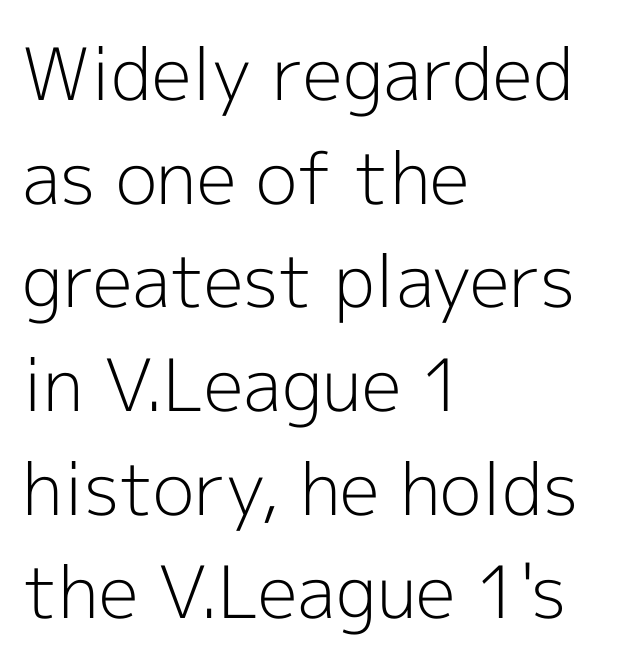
No chunkiness to these letters — they're not bold. Compared with typical paragraphs, the rows here are spaced about the same. Which margin do the lines hug? The left one — the right edge is uneven. Plain, unruled lines of type. The rendering uses natural spacing where letterforms have individual widths.
